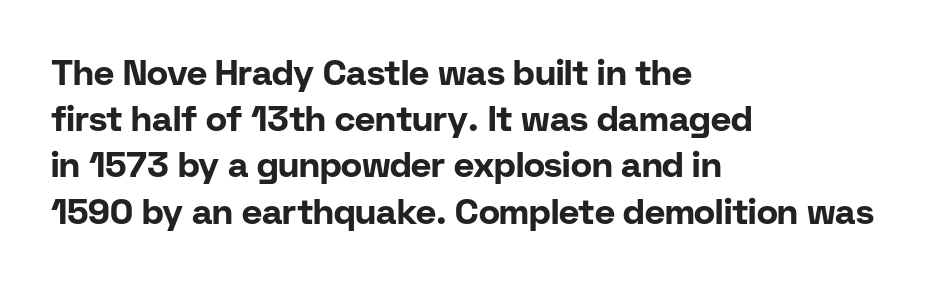
In CSS terms this would be text-align: left. The face used here is proportionally spaced, like ordinary book or web type. Nobody touched the tracking dial on this one. Summary of vertical rhythm: regular, with standard interline spacing. The font family rendered here belongs to the sans-serif group. What weight is shown? A full bold with thick strokes.
